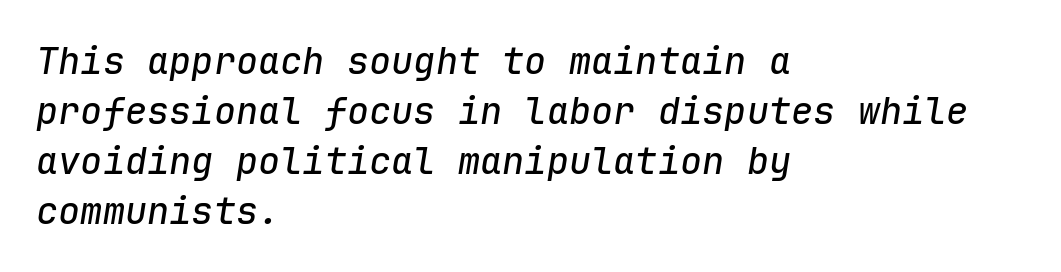
The image shows 37 px text type, italic (leaning right), monospaced; set left-aligned, normal line spacing (1.35x), normal letter spacing, not underlined; low stroke contrast and a medium x-height.
